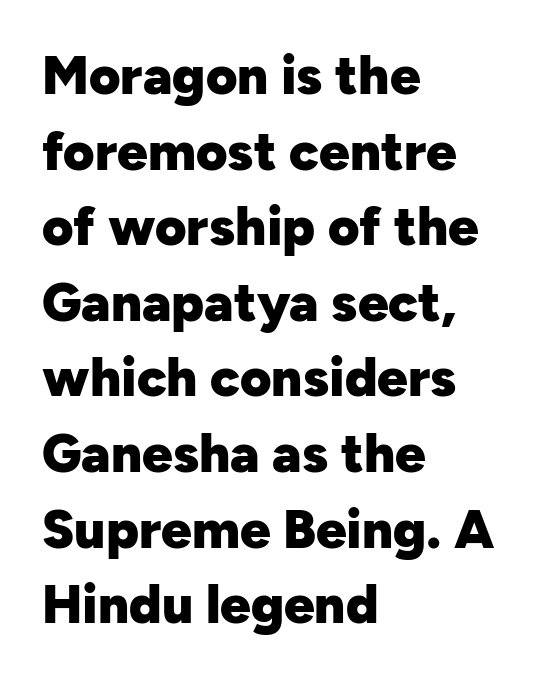
The image shows 54 px heavy sans-serif type, upright; set left-aligned, normal line spacing (1.4x), normal letter spacing, not underlined; low stroke contrast and a medium x-height.
